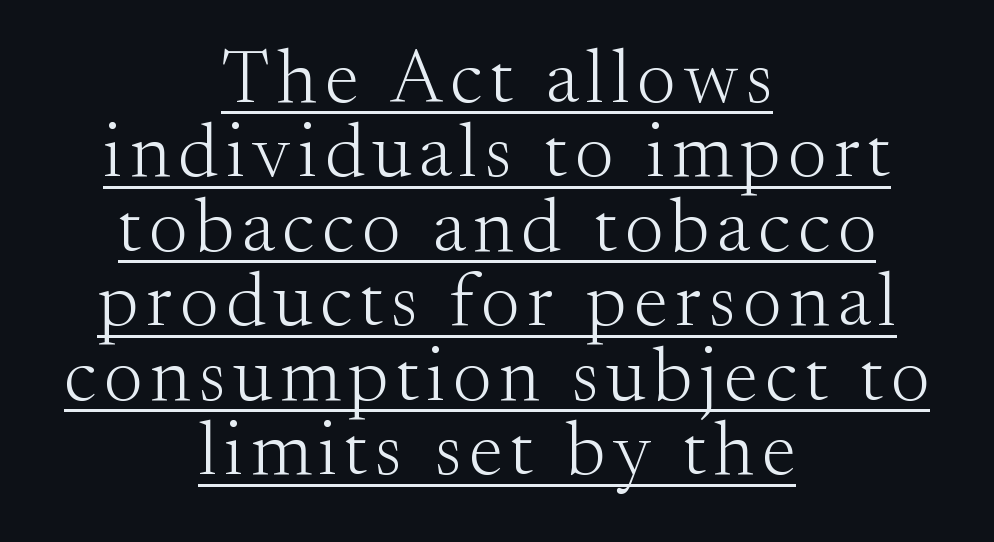
{"serif": "yes", "italic": "no", "bold": "no", "weight": "light", "width": "normal", "stroke_contrast": "medium", "x_height": "small", "monospaced": "no", "underline": "yes", "align": "center", "line_spacing": "tight", "line_spacing_ratio": 0.98, "glyph_px": 76}
